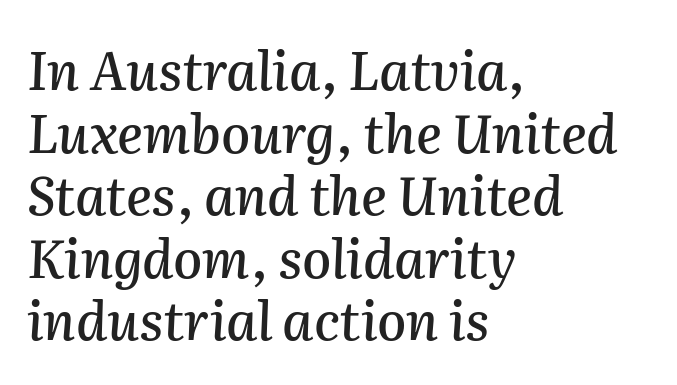
{"italic": "yes", "lean": "right", "slant_degrees": 2, "width": "normal", "stroke_contrast": "medium", "x_height": "medium", "monospaced": "no", "underline": "no", "align": "left", "line_spacing_ratio": 1.18, "letter_spacing": "normal", "letter_spacing_em": 0.0, "glyph_px": 53}
